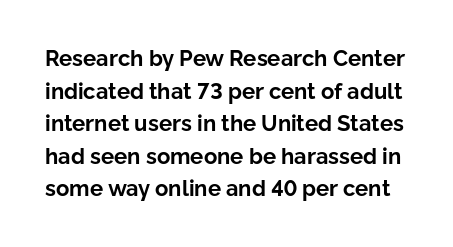
The image shows 22 px bold type, upright; set normal line spacing (1.48x), normal letter spacing, not underlined.
